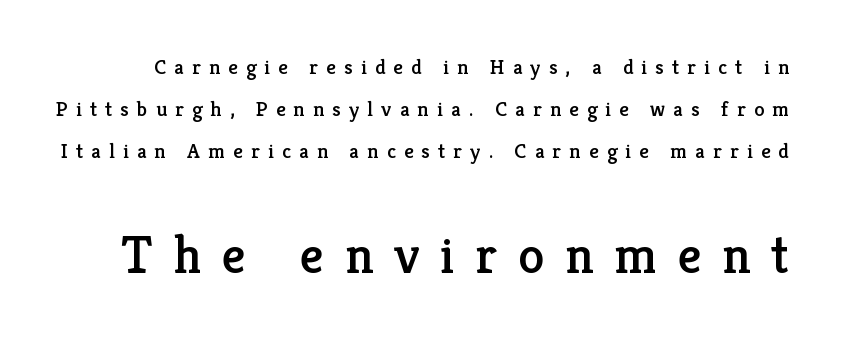
Posture: vertical. Reading down the column, the eye jumps a long way to each next line. Between one letter and the next there's a generous, obvious gap. Underlining? Definitely not there. Letterform terminals end in serifs throughout the passage.
